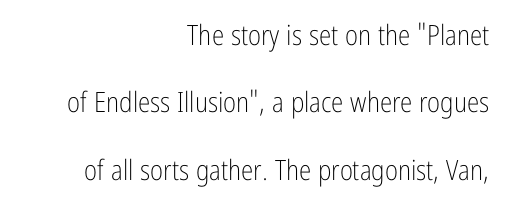
The image shows 28 px light, condensed sans-serif type, upright; set right-aligned, loose line spacing (2.41x), normal letter spacing, not underlined; low stroke contrast and a medium x-height.
